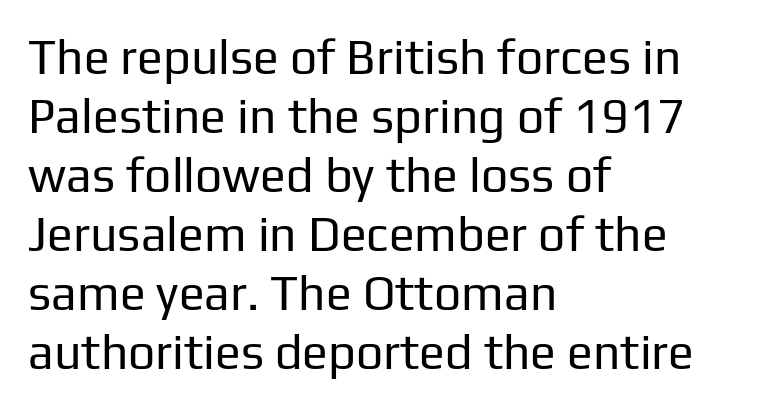
The image shows 48 px regular-weight sans-serif type, upright; set left-aligned, line spacing 1.23x, normal letter spacing, not underlined; low stroke contrast and a medium x-height.
